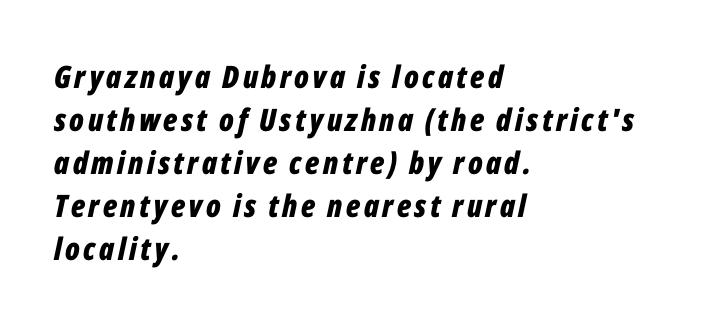
Q: Is the text bold? A: Yes.
Q: Is the text italic (slanted)? A: Yes, it leans right by about 12 degrees.
Q: Is the text underlined? A: No.
Q: How is the paragraph aligned? A: Left-aligned.
Q: Is the spacing between lines tight, normal or loose? A: Normal.
Q: Width (condensed, normal, or wide)? A: Condensed.
Q: Stroke contrast? A: Low.
Q: x-height? A: Medium.
Q: Monospaced? A: No.
